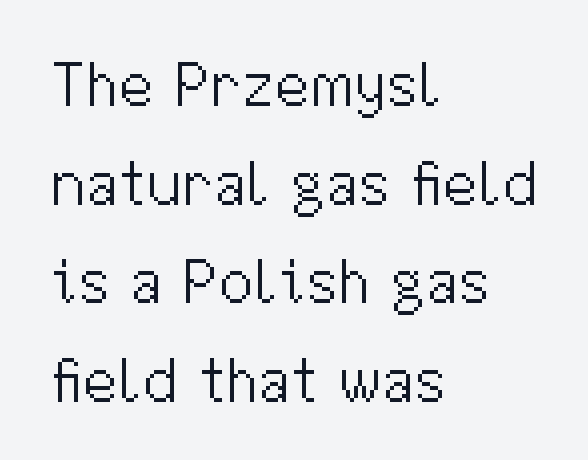
{"serif": "no", "italic": "no", "bold": "no", "weight": "light", "width": "normal", "stroke_contrast": "medium", "x_height": "medium", "monospaced": "no", "underline": "no", "align": "left", "line_spacing": "normal", "line_spacing_ratio": 1.54, "letter_spacing": "normal", "letter_spacing_em": 0.0, "glyph_px": 64}
